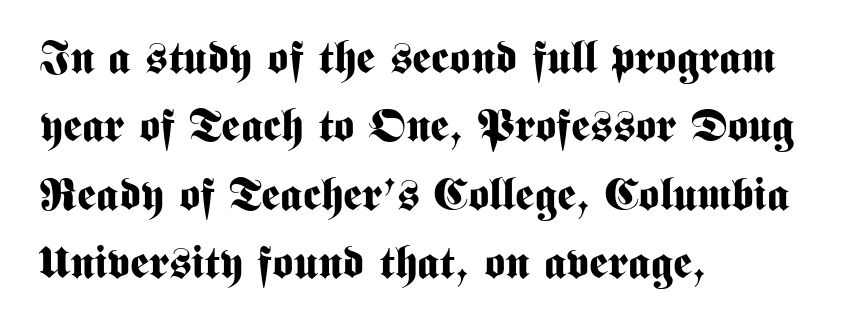
The image shows 45 px bold, condensed sans-serif type, upright; set left-aligned, normal line spacing (1.52x), normal letter spacing, not underlined; medium stroke contrast and a medium x-height.
